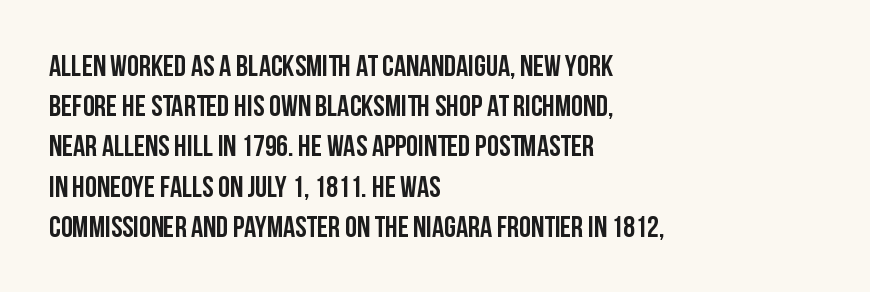
The image shows 30 px condensed sans-serif type, upright; set left-aligned, normal line spacing (1.34x), normal letter spacing, not underlined; low stroke contrast and a large x-height.
